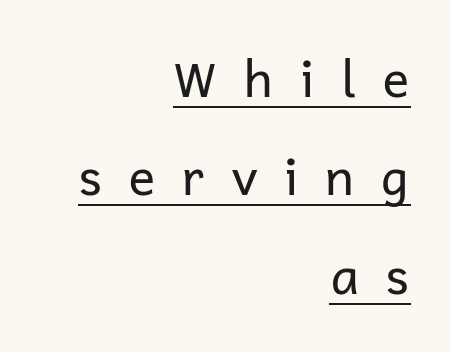
The image shows 50 px regular-weight sans-serif type, upright; set right-aligned, loose line spacing (1.97x), unusually wide letter spacing (+0.5 em), underlined; low stroke contrast and a medium x-height.
